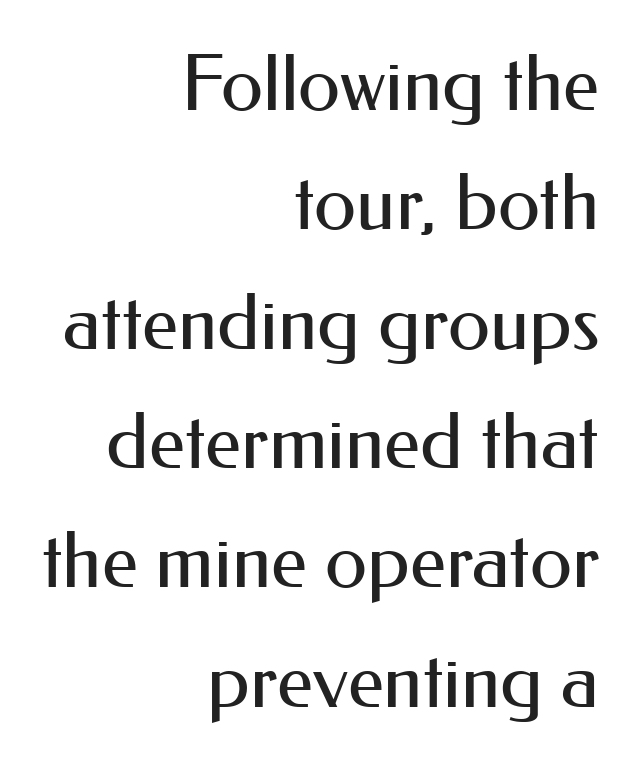
The image shows 77 px regular-weight sans-serif type, upright; set right-aligned, normal line spacing (1.55x), normal letter spacing, not underlined; medium stroke contrast and a small x-height.
